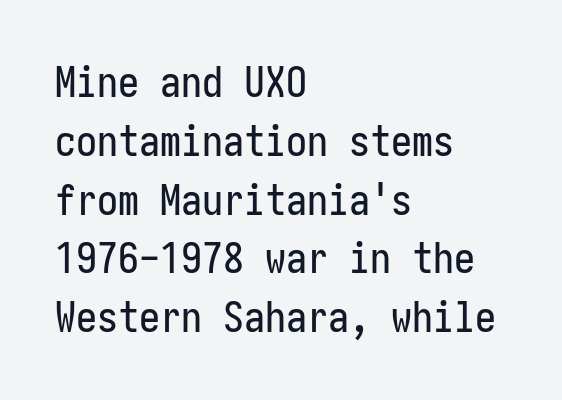
Q: Is the text italic (slanted)? A: No, it is upright.
Q: Is the typeface a serif or a sans-serif typeface? A: Sans-serif.
Q: Is the text underlined? A: No.
Q: How is the paragraph aligned? A: Left-aligned.
Q: Is the spacing between letters normal or unusually wide? A: Normal.
Q: Is the spacing between lines tight, normal or loose? A: Normal.
Q: Width (condensed, normal, or wide)? A: Condensed.
Q: Stroke contrast? A: Low.
Q: x-height? A: Medium.
